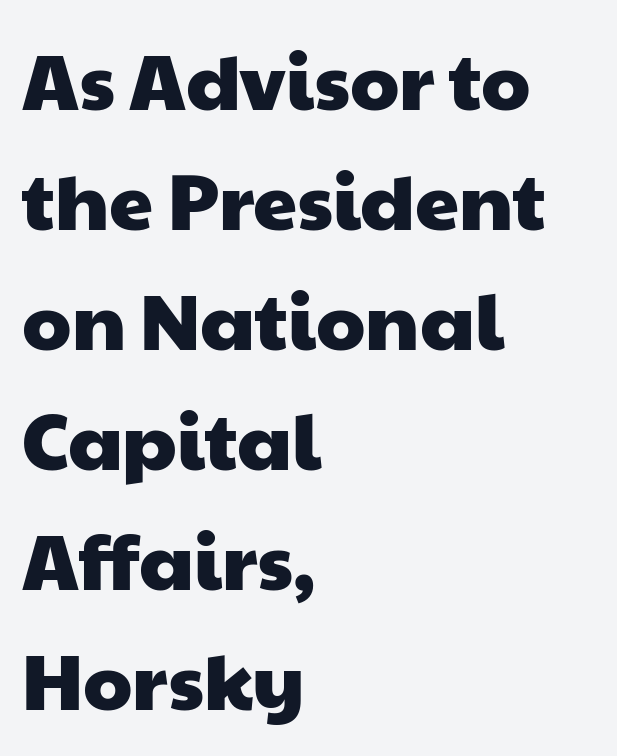
{"serif": "no", "width": "wide", "stroke_contrast": "low", "x_height": "medium", "monospaced": "no", "underline": "no", "align": "left", "line_spacing": "normal", "line_spacing_ratio": 1.52, "letter_spacing": "normal", "letter_spacing_em": 0.0, "glyph_px": 79}
